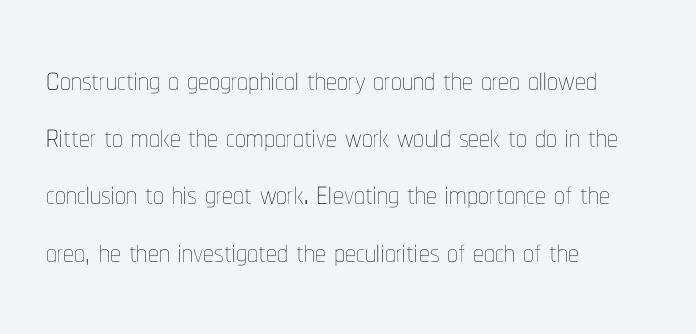
The image shows 43 px thin, condensed type, upright; set left-aligned, normal line spacing (1.33x), normal letter spacing, not underlined; low stroke contrast and a medium x-height.
